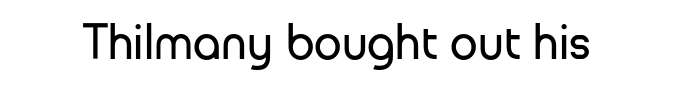
{"serif": "no", "italic": "no", "bold": "no", "weight": "regular", "width": "normal", "stroke_contrast": "low", "x_height": "medium", "monospaced": "no", "underline": "no", "letter_spacing": "normal", "letter_spacing_em": 0.0, "glyph_px": 50}
